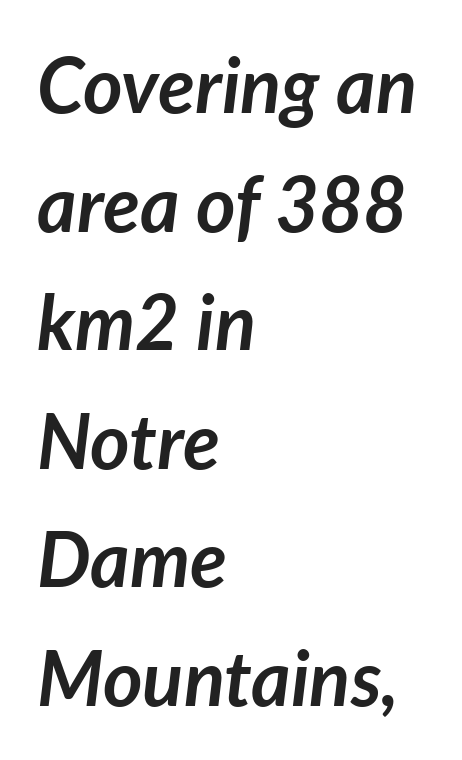
The image shows 76 px semibold type, italic (leaning right); set left-aligned, normal line spacing (1.56x), normal letter spacing, not underlined; low stroke contrast and a medium x-height.
